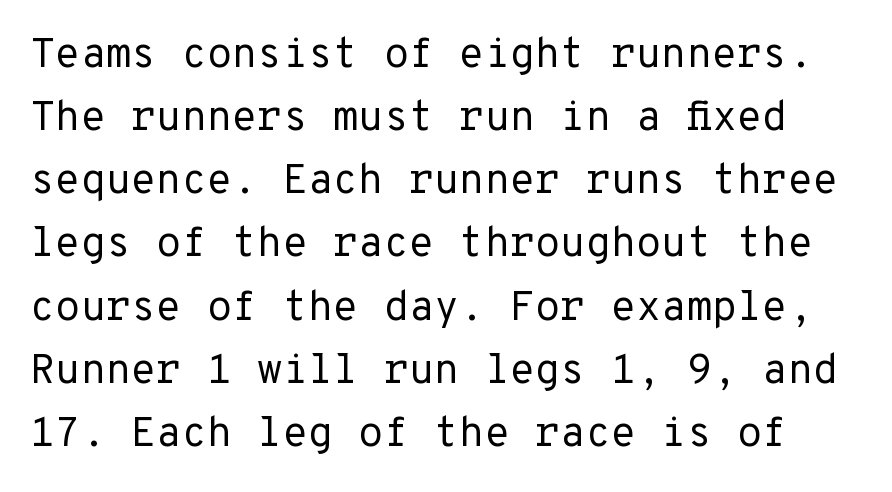
Q: Is the text bold? A: No.
Q: Is the text italic (slanted)? A: No, it is upright.
Q: Is the typeface a serif or a sans-serif typeface? A: Sans-serif.
Q: Is the text underlined? A: No.
Q: Is the spacing between letters normal or unusually wide? A: Normal.
Q: Is the spacing between lines tight, normal or loose? A: Normal.
Q: Width (condensed, normal, or wide)? A: Normal.
Q: Stroke contrast? A: Low.
Q: x-height? A: Medium.
